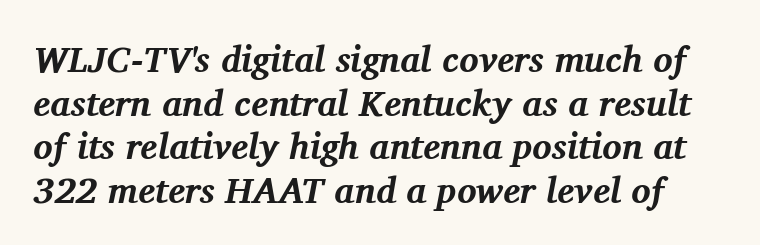
Emphasis-style slanted type is in use. Look at the stroke-to-counter ratio: heavy, a bold. Does extra space separate the letters? No, they use regular spacing. This sample has the flowing, uneven cadence of proportional lettering. Check the space under the baseline: it is left empty.
